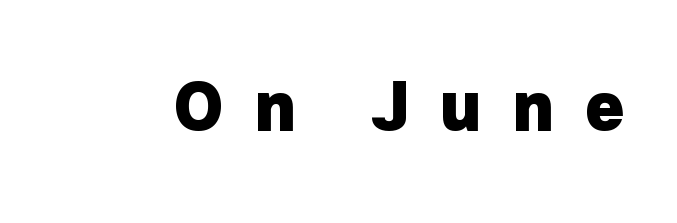
Q: Is the text bold? A: Yes.
Q: Is the text italic (slanted)? A: No, it is upright.
Q: Is the typeface a serif or a sans-serif typeface? A: Sans-serif.
Q: Is the text underlined? A: No.
Q: Is the spacing between letters normal or unusually wide? A: Unusually wide.
Q: Width (condensed, normal, or wide)? A: Normal.
Q: Stroke contrast? A: Low.
Q: x-height? A: Medium.
Q: Monospaced? A: No.
